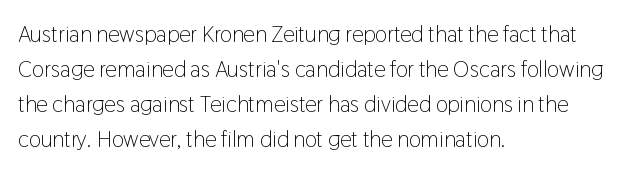
Q: Is the text bold? A: No.
Q: Is the text italic (slanted)? A: No, it is upright.
Q: Is the text underlined? A: No.
Q: How is the paragraph aligned? A: Left-aligned.
Q: Is the spacing between letters normal or unusually wide? A: Normal.
Q: Is the spacing between lines tight, normal or loose? A: Normal.
